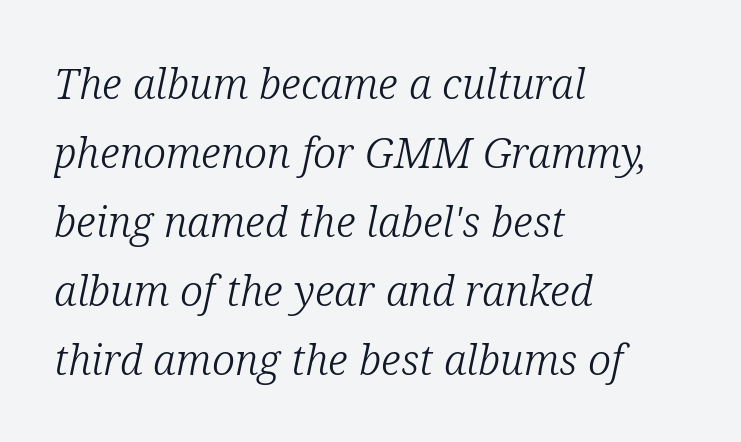
Looks like regular typesetting: each glyph gets only the width it needs. The face used here is seriffed, in the tradition of book romans. The whole block is typeset with a tilt. Vertical stems look standard width or narrower in stroke. This sample keeps an unexceptional amount of space between lines. One-word summary of the alignment: left.
